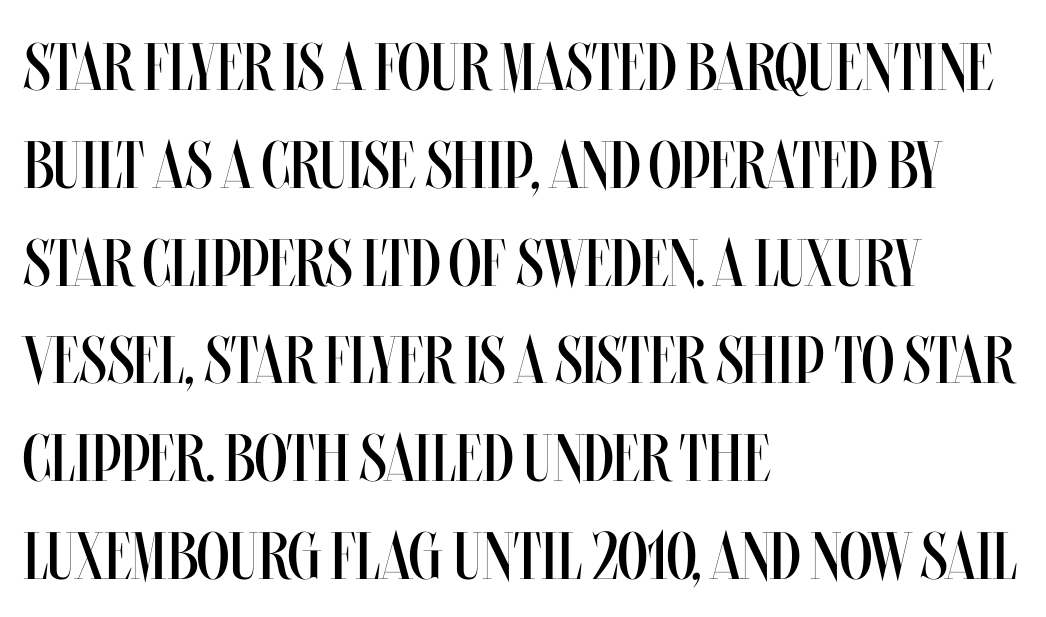
The baseline area is clear. The cut favours lightness, reaching ordinary text weight at its darkest. Ascenders rise straight up at ninety degrees. Character widths vary here, with narrow letters taking less room than wide ones. Between one letter and the next there's only the usual sliver of space.
